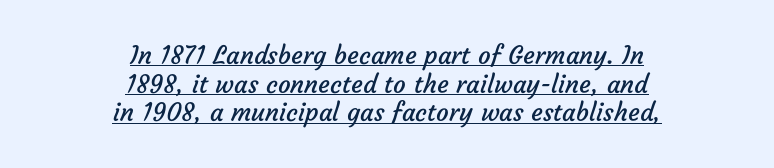
The image shows 25 px text type; set centered, tight line spacing (1.15x), normal letter spacing, underlined.
